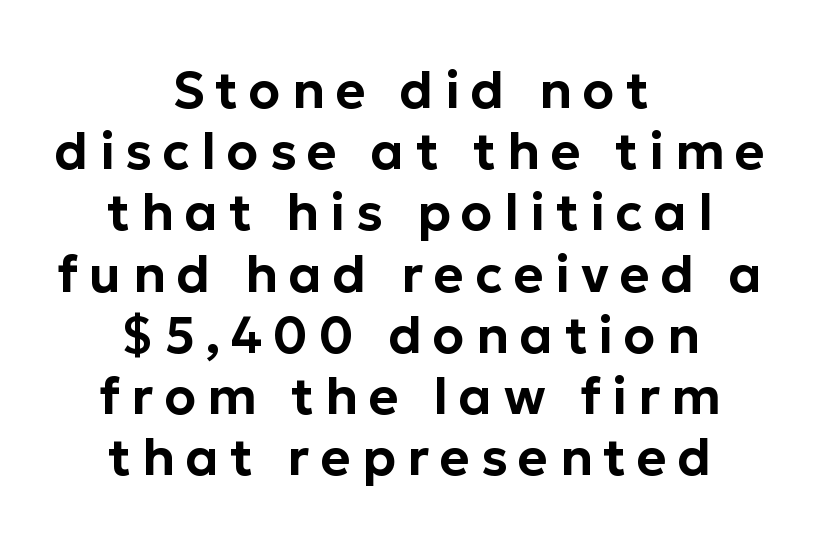
The image shows 51 px sans-serif type, upright; set centered, line spacing 1.2x, unusually wide letter spacing (+0.22 em), not underlined; low stroke contrast and a medium x-height.
